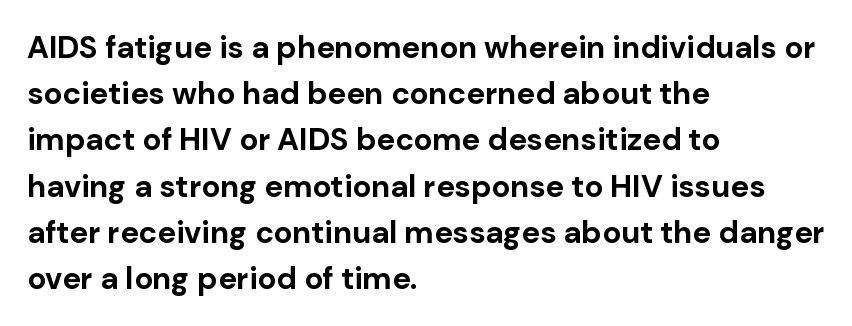
Q: Is the text bold? A: Yes.
Q: Is the text italic (slanted)? A: No, it is upright.
Q: Is the typeface a serif or a sans-serif typeface? A: Sans-serif.
Q: Is the text underlined? A: No.
Q: How is the paragraph aligned? A: Left-aligned.
Q: Is the spacing between letters normal or unusually wide? A: Normal.
Q: Is the spacing between lines tight, normal or loose? A: Normal.
Q: Width (condensed, normal, or wide)? A: Normal.
Q: Stroke contrast? A: Low.
Q: x-height? A: Medium.
Q: Monospaced? A: No.
